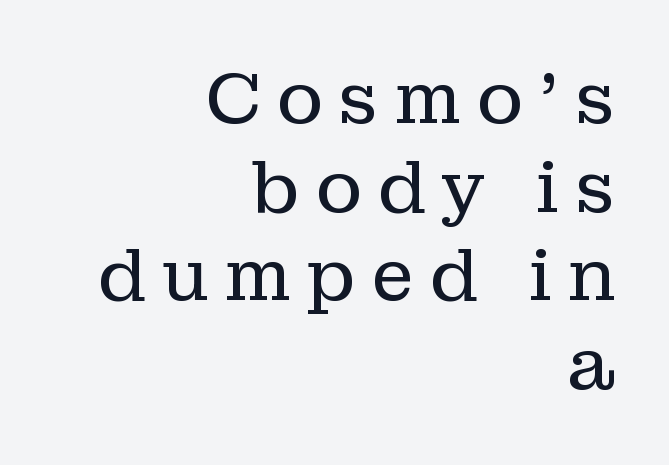
The characters display serif detailing at their extremities. The line texture is sparse and dotted thanks to wide tracking. The type sits square on the baseline with zero lean. The rendering uses natural spacing where letterforms have individual widths. Caption: multi-line text, flush right, ragged left. Honestly, there is no underline to notice here at all.
